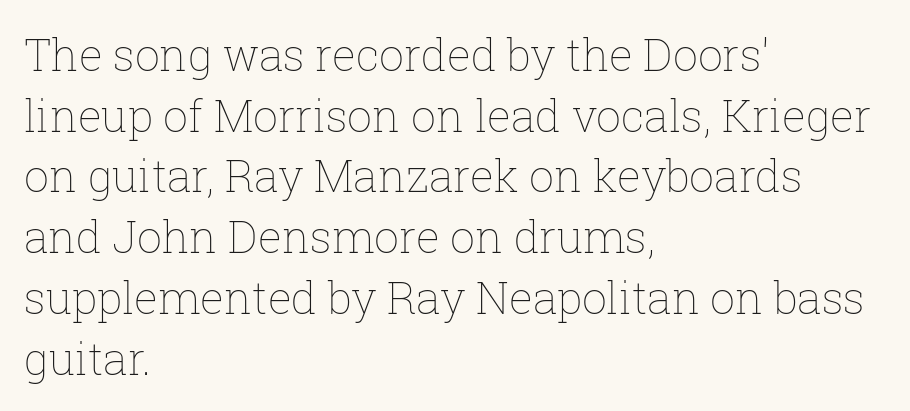
The image shows 44 px thin type, upright; set left-aligned, normal line spacing (1.38x), normal letter spacing, not underlined; low stroke contrast and a medium x-height.
